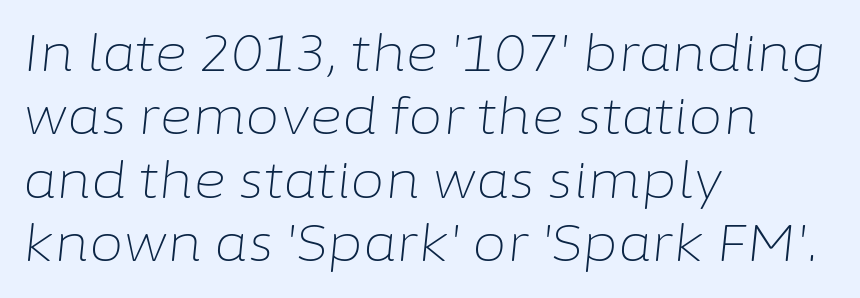
{"italic": "yes", "lean": "right", "slant_degrees": 6, "bold": "no", "weight": "light", "width": "normal", "stroke_contrast": "low", "x_height": "medium", "monospaced": "no", "underline": "no", "align": "left", "line_spacing": "normal", "line_spacing_ratio": 1.27, "letter_spacing": "normal", "letter_spacing_em": 0.0, "glyph_px": 50}
